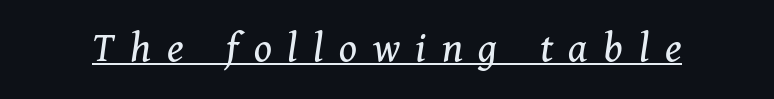
{"serif": "yes", "italic": "yes", "lean": "right", "slant_degrees": 11, "bold": "no", "weight": "regular", "width": "normal", "stroke_contrast": "medium", "x_height": "medium", "monospaced": "no", "underline": "yes", "letter_spacing": "wide", "letter_spacing_em": 0.35, "glyph_px": 45}
